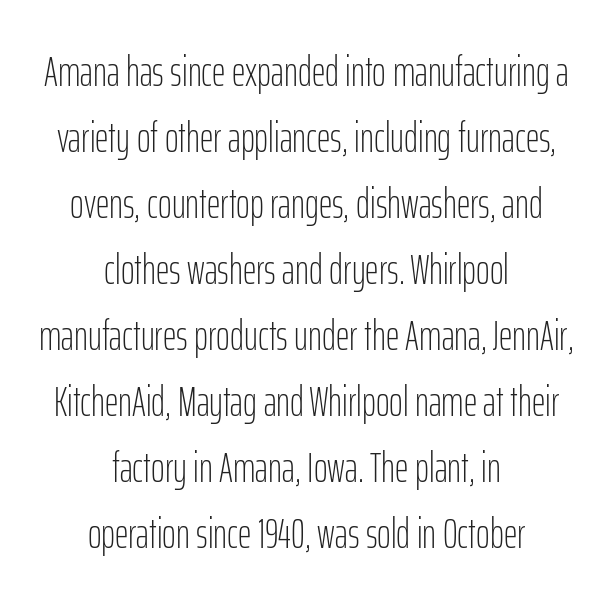
The image shows 42 px light, condensed sans-serif type, upright; set centered, normal line spacing (1.57x), normal letter spacing, not underlined; low stroke contrast and a medium x-height.
